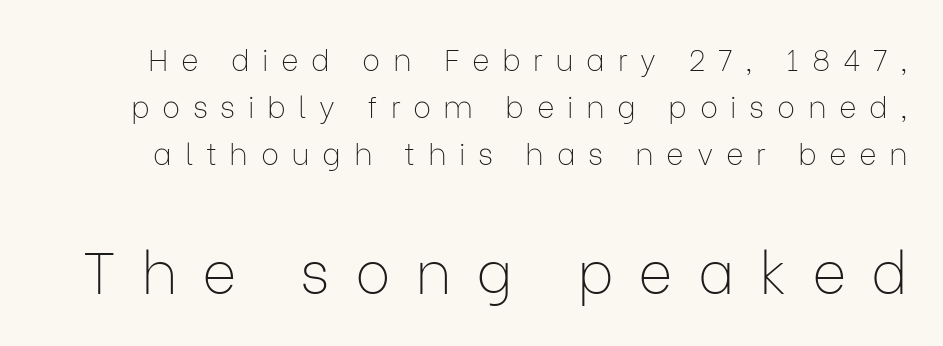
Q: Is the text bold? A: No.
Q: Is the text italic (slanted)? A: No, it is upright.
Q: Is the typeface a serif or a sans-serif typeface? A: Sans-serif.
Q: Is the text underlined? A: No.
Q: Is the spacing between letters normal or unusually wide? A: Unusually wide.
Q: Is the spacing between lines tight, normal or loose? A: Normal.
Q: Which block of text is set in a larger size, the first (top) or the second (bottom)? A: The second (bottom) one.
Q: Width (condensed, normal, or wide)? A: Normal.
Q: Stroke contrast? A: Low.
Q: x-height? A: Medium.
Q: Monospaced? A: No.
